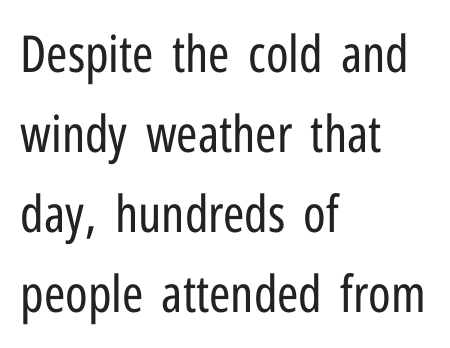
Upright lettering throughout. The passage shown is typed in a proportional face where columns would drift. A sans-serif font was chosen for this passage. Heaviness? Minimal to ordinary, like unemphasized prose. Unmarked baselines from the first word to the last. Nothing unusual about the tracking: characters are spaced as the font intends.
